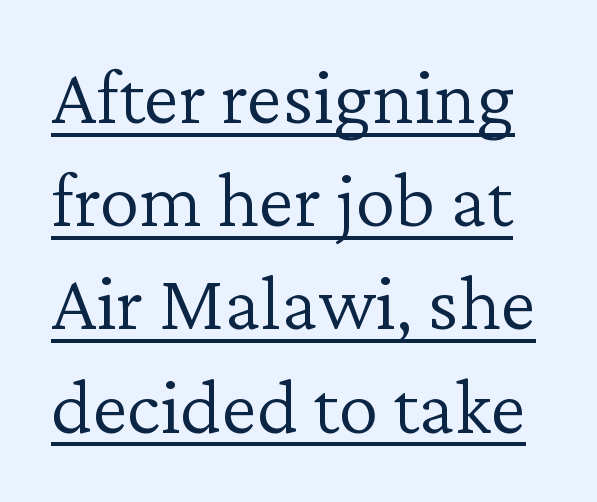
You can tell it's not italic because the verticals are truly vertical. The type family on display is of the serif kind. Think of a printed novel: that variable character pitch is what you see here. Honestly, the letter spacing is just normal — you wouldn't notice it.
